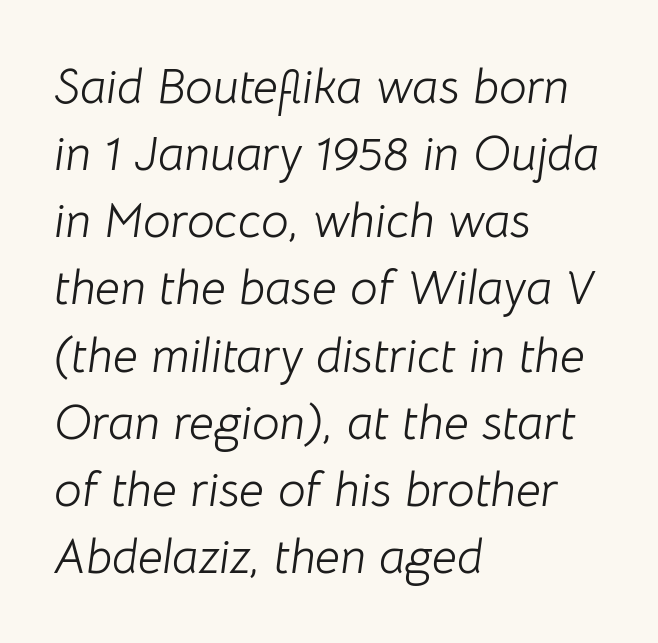
Notice how the stems are inclined rather than vertical — that's the hallmark of italics. The letters look calm and open, with moderate or lighter stems. The baseline area is clear. There is no visible air inserted between adjacent glyphs.
